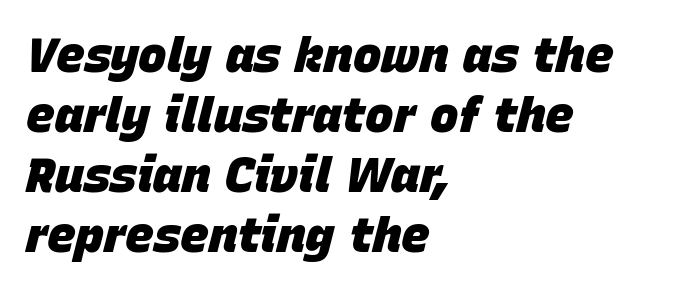
The image shows 48 px heavy type, italic (leaning right); set left-aligned, normal line spacing (1.25x), normal letter spacing, not underlined; low stroke contrast and a large x-height.
